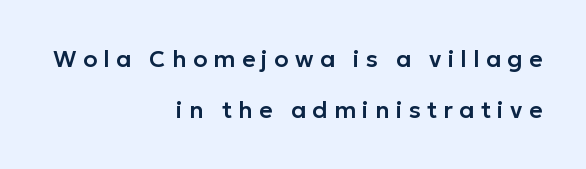
Q: Is the text italic (slanted)? A: No, it is upright.
Q: Is the text underlined? A: No.
Q: How is the paragraph aligned? A: Right-aligned.
Q: Is the spacing between letters normal or unusually wide? A: Unusually wide.
Q: Is the spacing between lines tight, normal or loose? A: Loose.
